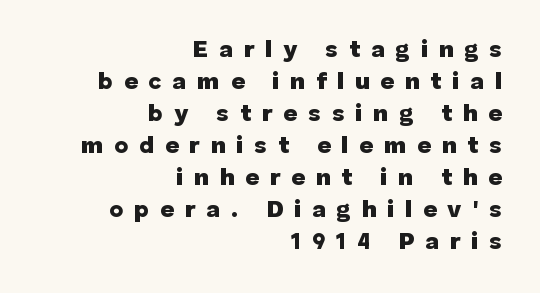
Someone cranked the tracking dial way up on this one. Every stem runs plumb, perpendicular to the baseline. One-word summary of the alignment: right. A full-strength bold gives these letters their thick strokes. Notice how descenders clear the ascenders below comfortably — that's standard leading.
